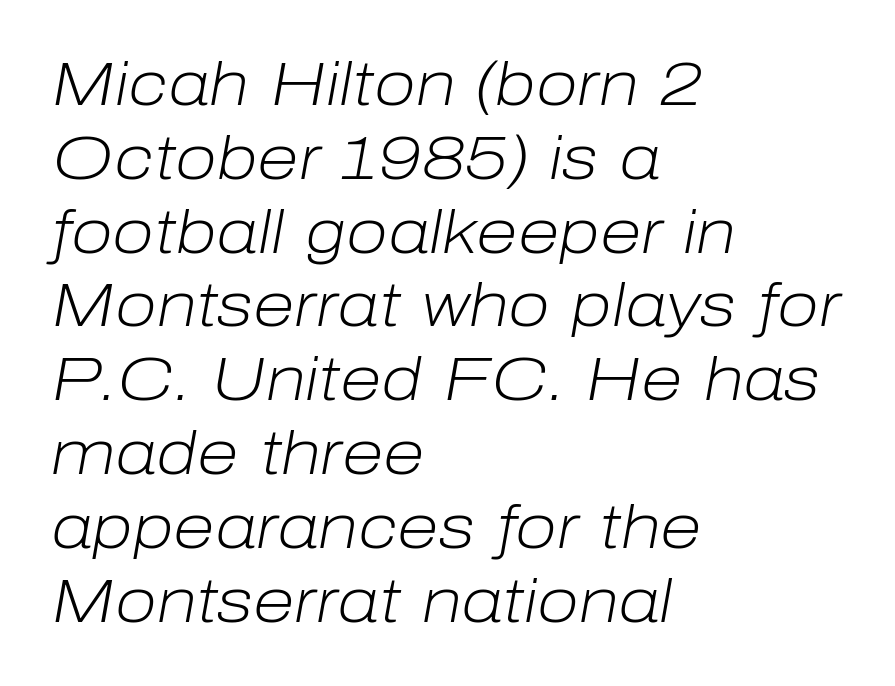
The image shows 61 px light type, italic (leaning right); set left-aligned, line spacing 1.21x, normal letter spacing, not underlined; low stroke contrast and a medium x-height.
